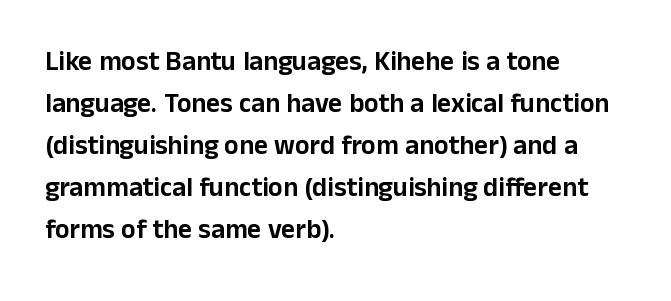
The image shows 27 px text type, upright; set left-aligned, normal line spacing (1.56x), normal letter spacing, not underlined.
